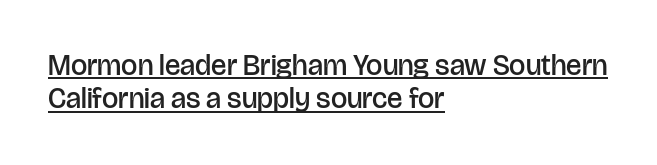
The image shows 29 px semibold sans-serif type, upright; set left-aligned, tight line spacing (1.15x), normal letter spacing, underlined; low stroke contrast and a large x-height.
